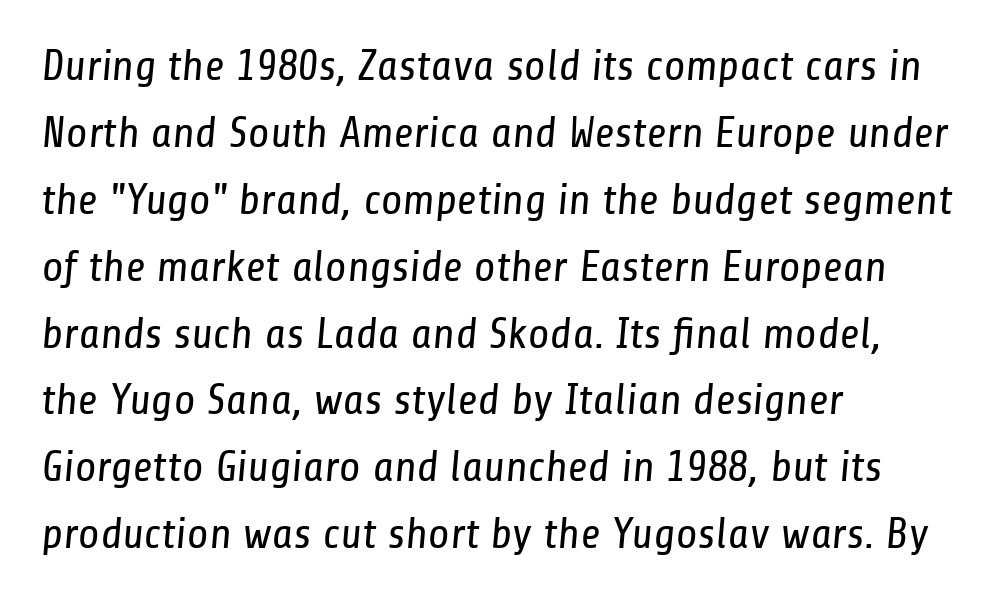
{"serif": "no", "bold": "no", "weight": "regular", "width": "condensed", "stroke_contrast": "low", "x_height": "medium", "monospaced": "no", "underline": "no", "align": "left", "line_spacing": "normal", "line_spacing_ratio": 1.52, "letter_spacing": "normal", "letter_spacing_em": 0.0, "glyph_px": 44}
